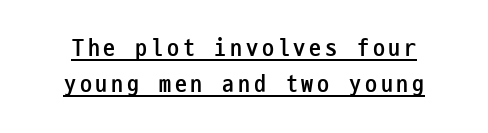
Successive baselines arrive at the customary interval. What decoration does the sample have? An underline. The font's upright variant was chosen for this text. What weight is shown? A full bold with thick strokes.
